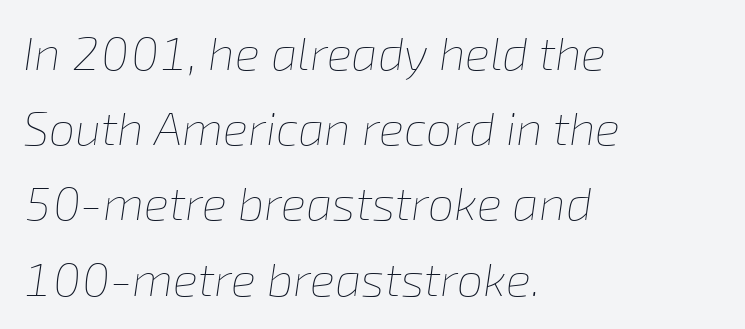
{"italic": "yes", "lean": "right", "slant_degrees": 8, "bold": "no", "weight": "thin", "width": "normal", "stroke_contrast": "low", "x_height": "medium", "monospaced": "no", "underline": "no", "align": "left", "line_spacing": "normal", "line_spacing_ratio": 1.6, "letter_spacing": "normal", "letter_spacing_em": 0.0, "glyph_px": 47}
